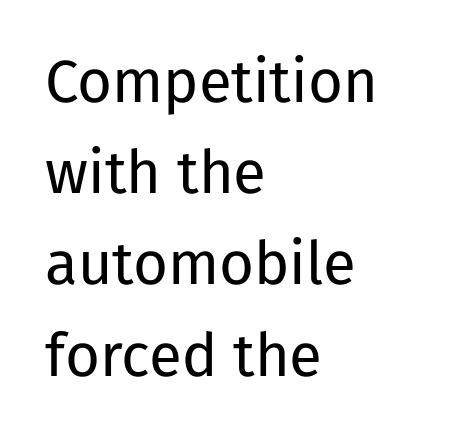
{"serif": "no", "italic": "no", "bold": "no", "weight": "regular", "width": "normal", "stroke_contrast": "low", "x_height": "medium", "monospaced": "no", "underline": "no", "align": "left", "line_spacing": "normal", "line_spacing_ratio": 1.52, "letter_spacing": "normal", "letter_spacing_em": 0.0, "glyph_px": 60}
